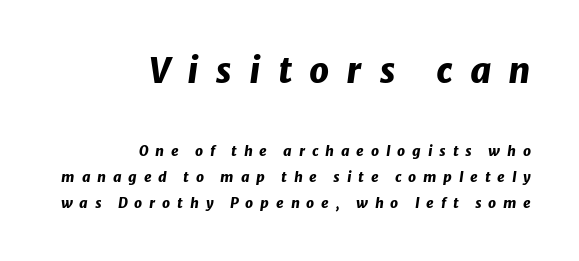
The image shows 35 px heavy type, italic (leaning right); set right-aligned, line spacing 1.88x, unusually wide letter spacing (+0.49 em), not underlined; the first (top) block is 2.5x larger; low stroke contrast and a medium x-height.
